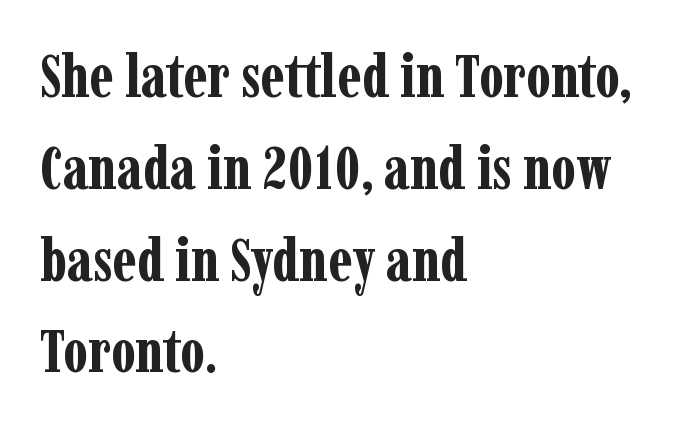
Q: Is the text bold? A: Yes.
Q: Is the text italic (slanted)? A: No, it is upright.
Q: Is the typeface a serif or a sans-serif typeface? A: Serif.
Q: Is the text underlined? A: No.
Q: How is the paragraph aligned? A: Left-aligned.
Q: Is the spacing between letters normal or unusually wide? A: Normal.
Q: Is the spacing between lines tight, normal or loose? A: Normal.
Q: Width (condensed, normal, or wide)? A: Condensed.
Q: Stroke contrast? A: Low.
Q: x-height? A: Medium.
Q: Monospaced? A: No.
